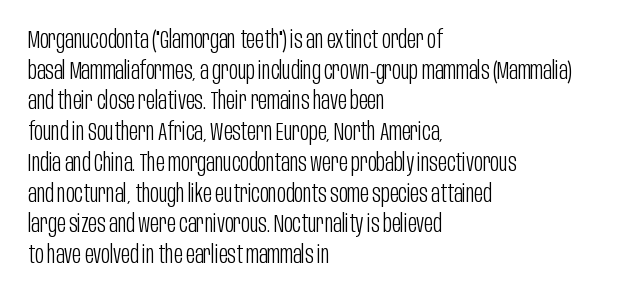
The image shows 24 px text type, upright; set left-aligned, normal line spacing (1.28x), normal letter spacing, not underlined.
